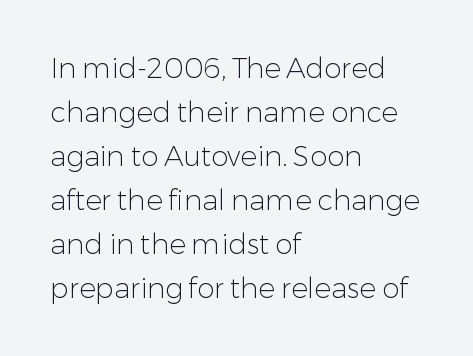
The weight tops out at a normal text grade. Unmarked baselines from the first word to the last. This sample uses an upright cut, with every glyph sitting square on the baseline. Notice how the passage keeps a crisp vertical edge on the left only. Horizontal bands of white between lines are of average thickness. Between one letter and the next there's only the usual sliver of space.
